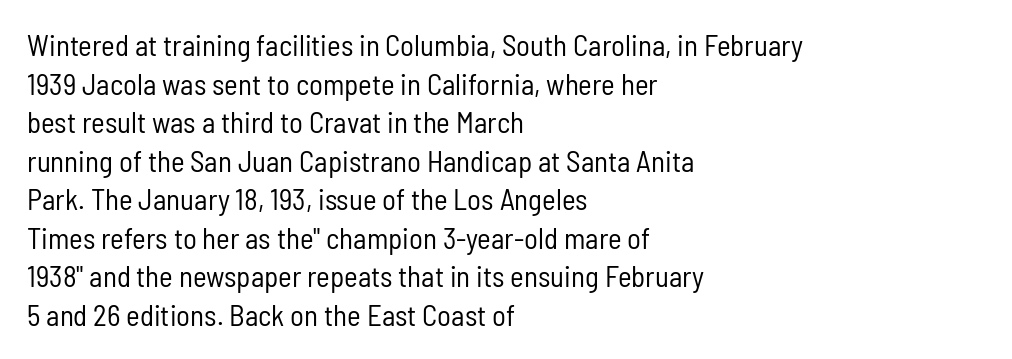
The image shows 29 px regular-weight, condensed sans-serif type, upright; set left-aligned, normal line spacing (1.33x), normal letter spacing, not underlined; low stroke contrast and a medium x-height.
